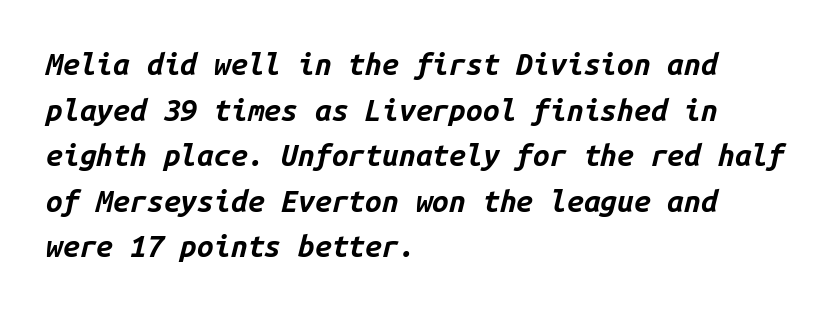
The image shows 30 px bold type, italic (leaning right), monospaced; set left-aligned, normal line spacing (1.52x), normal letter spacing, not underlined; low stroke contrast and a medium x-height.
